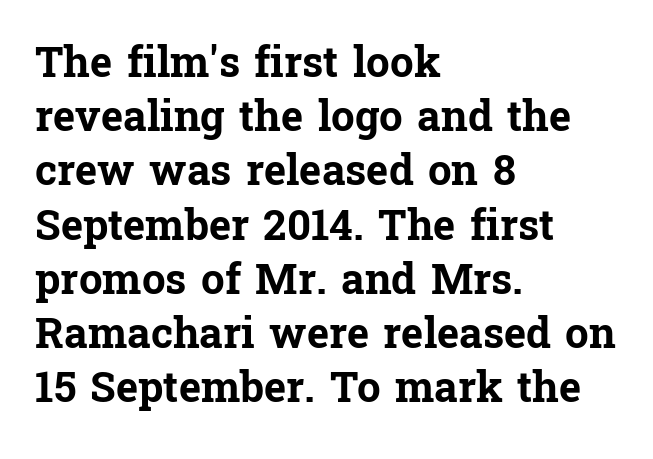
The image shows 42 px bold serif type, upright; set left-aligned, normal line spacing (1.29x), normal letter spacing, not underlined; low stroke contrast and a medium x-height.
